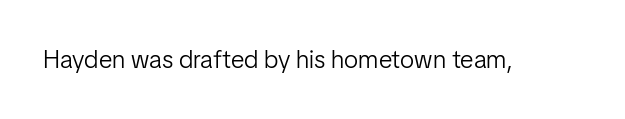
The rendering keeps characters at their native spacing. The font sits on the lighter half of the weight spectrum, regular included. Quick note: underline off. Is there any slant? The stems are plumb.
